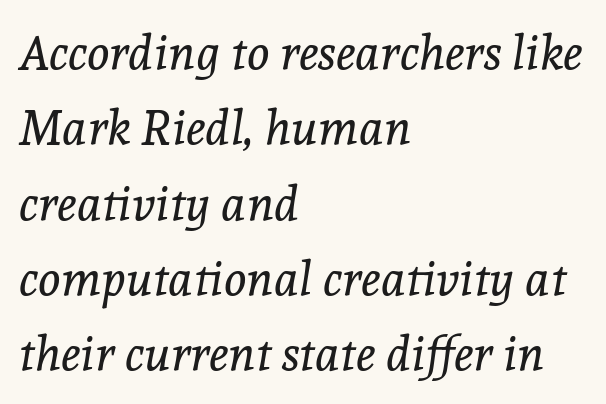
{"serif": "yes", "italic": "yes", "lean": "right", "slant_degrees": 8, "bold": "no", "weight": "regular", "width": "normal", "x_height": "medium", "monospaced": "no", "underline": "no", "align": "left", "line_spacing": "normal", "line_spacing_ratio": 1.57, "letter_spacing": "normal", "letter_spacing_em": 0.0, "glyph_px": 48}
